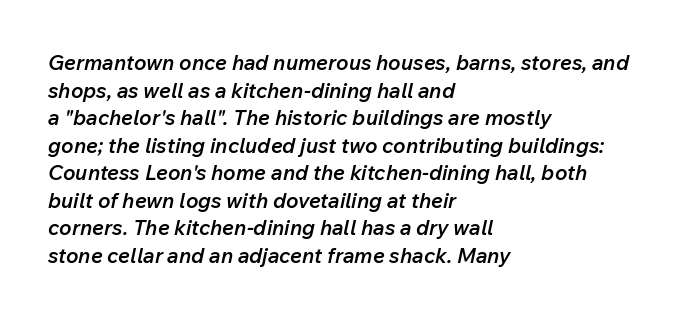
{"italic": "yes", "lean": "right", "slant_degrees": 12, "bold": "semi", "underline": "no", "align": "left", "line_spacing": "normal", "line_spacing_ratio": 1.31, "letter_spacing": "normal", "letter_spacing_em": 0.0, "glyph_px": 21}
